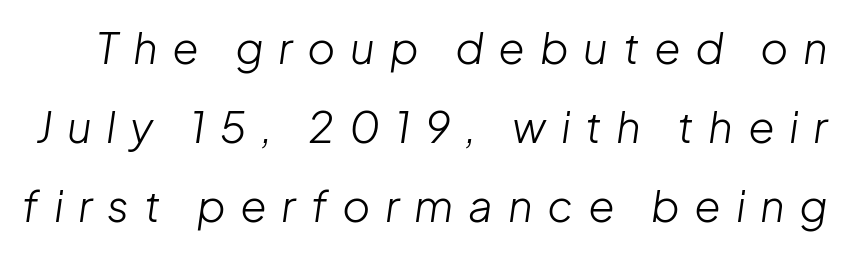
Q: Is the text bold? A: No.
Q: Is the text italic (slanted)? A: Yes, it leans right by about 8 degrees.
Q: Is the text underlined? A: No.
Q: Is the spacing between letters normal or unusually wide? A: Unusually wide.
Q: Width (condensed, normal, or wide)? A: Normal.
Q: Stroke contrast? A: Low.
Q: x-height? A: Medium.
Q: Monospaced? A: No.
